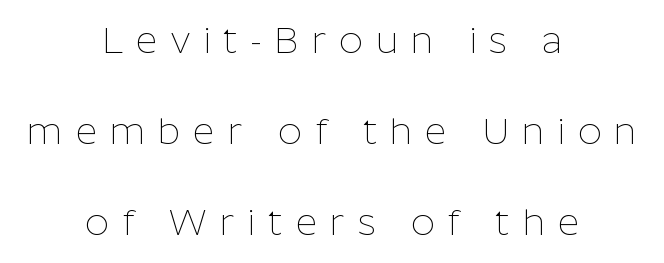
{"serif": "no", "italic": "no", "bold": "no", "weight": "thin", "width": "normal", "stroke_contrast": "low", "x_height": "medium", "monospaced": "no", "underline": "no", "align": "center", "line_spacing": "loose", "line_spacing_ratio": 2.46, "letter_spacing": "wide", "letter_spacing_em": 0.35, "glyph_px": 37}
